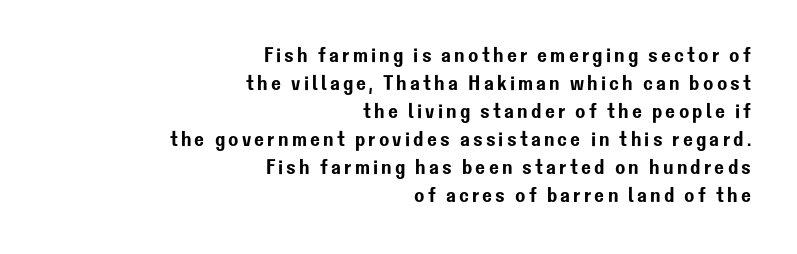
{"italic": "no", "underline": "no", "align": "right", "line_spacing": "normal", "line_spacing_ratio": 1.33, "glyph_px": 21}
